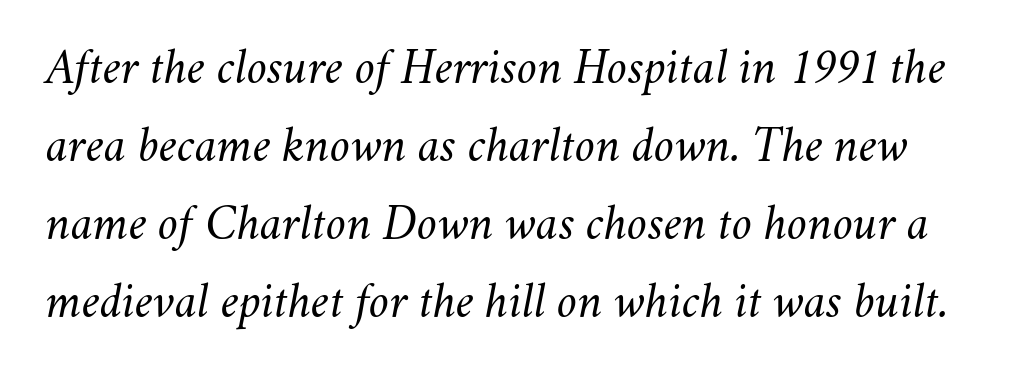
The image shows 51 px light type, italic (leaning right); set normal line spacing (1.53x), normal letter spacing, not underlined; medium stroke contrast and a small x-height.
